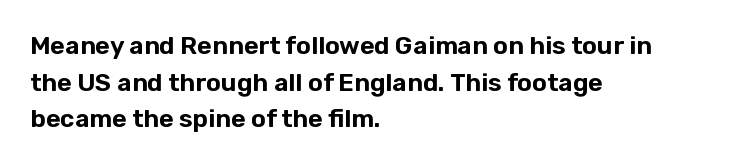
Q: Is the text italic (slanted)? A: No, it is upright.
Q: Is the text underlined? A: No.
Q: How is the paragraph aligned? A: Left-aligned.
Q: Is the spacing between letters normal or unusually wide? A: Normal.
Q: Is the spacing between lines tight, normal or loose? A: Normal.
